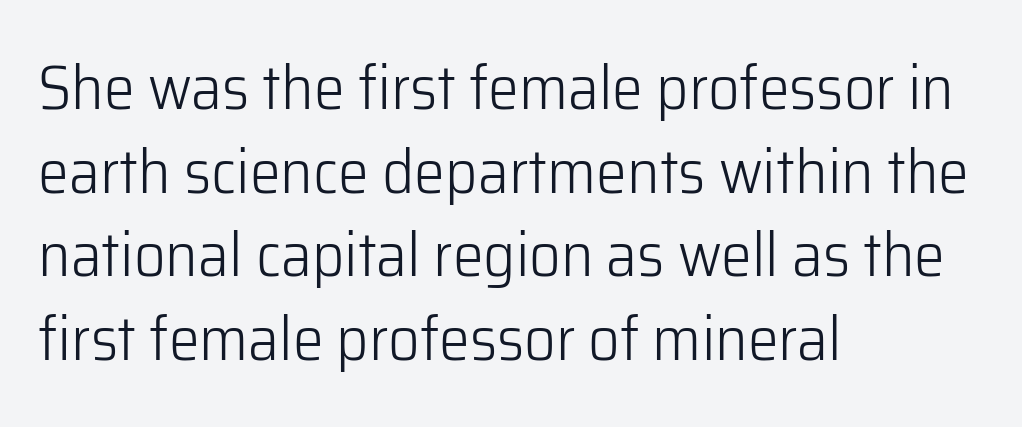
{"serif": "no", "italic": "no", "bold": "no", "weight": "light", "width": "normal", "stroke_contrast": "low", "x_height": "medium", "monospaced": "no", "underline": "no", "align": "left", "line_spacing": "normal", "line_spacing_ratio": 1.35, "letter_spacing": "normal", "letter_spacing_em": 0.0, "glyph_px": 62}
